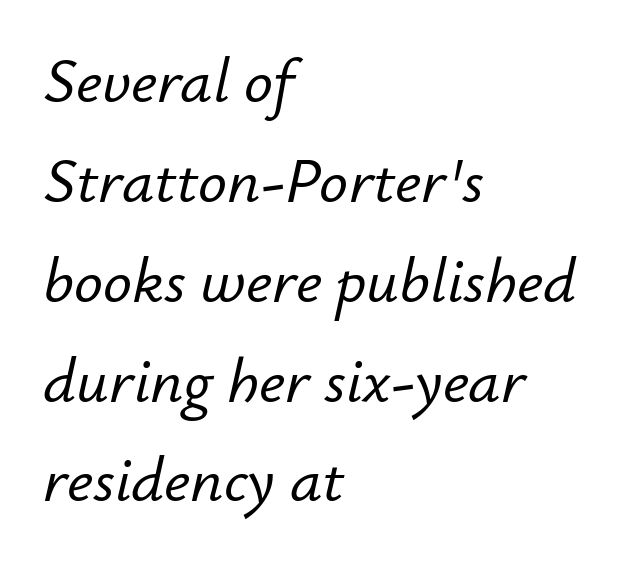
Compared with ordinary roman type, these characters are visibly tilted. Baseline-to-baseline distance is the conventional proportion of letter height. Think of a printed novel: that variable character pitch is what you see here. These lines stack with their left ends in a neat column.
